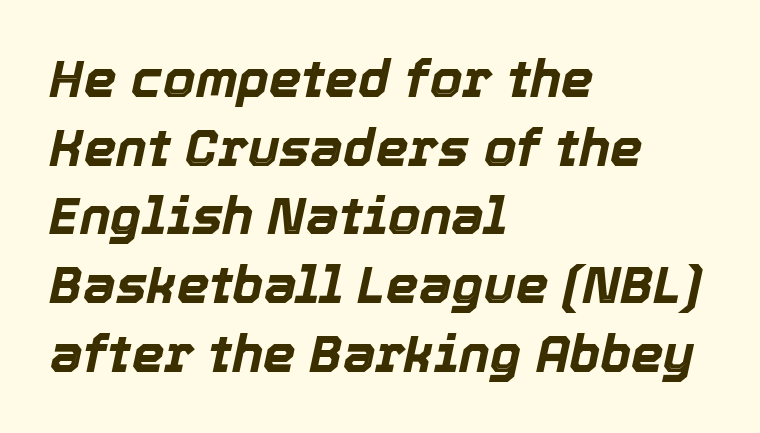
The image shows 52 px bold type, italic (leaning right); set left-aligned, normal line spacing (1.32x), normal letter spacing, not underlined; a medium x-height.
